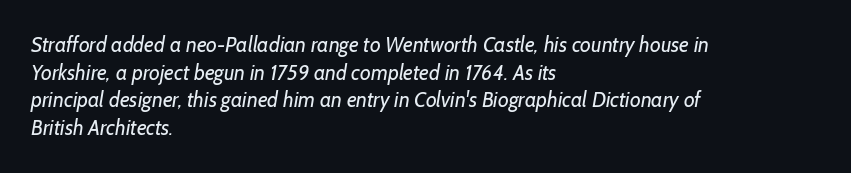
The image shows 21 px text type; set left-aligned, normal line spacing (1.32x), normal letter spacing, not underlined.
